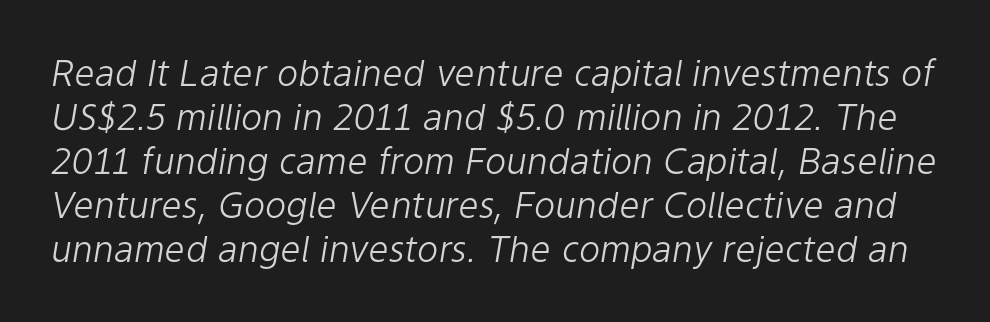
Characters are canted at an angle relative to the baseline's perpendicular. Weight: in the light-to-regular range. Underline: absent. Honestly, the letter spacing is just normal — you wouldn't notice it. Proportional: the letters do not fall into vertical columns.
